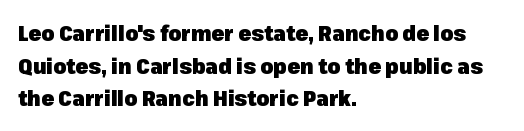
{"italic": "no", "bold": "yes", "underline": "no", "align": "left", "line_spacing": "normal", "line_spacing_ratio": 1.55, "letter_spacing": "normal", "letter_spacing_em": 0.0, "glyph_px": 21}
